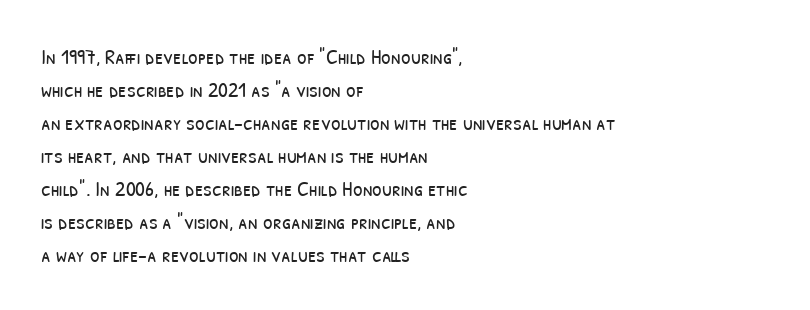
{"bold": "no", "underline": "no", "align": "left", "line_spacing": "normal", "line_spacing_ratio": 1.5, "letter_spacing": "normal", "letter_spacing_em": 0.0, "glyph_px": 22}
